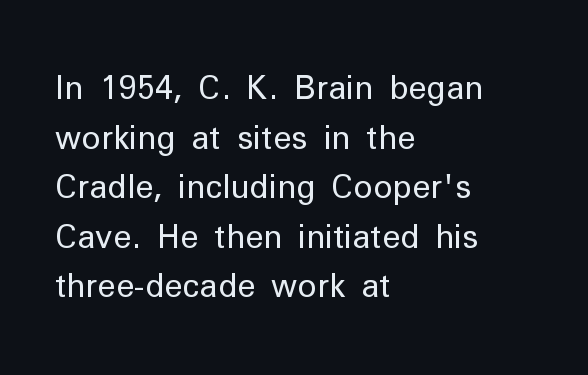
The image shows 32 px regular-weight sans-serif type, upright; set left-aligned, normal line spacing (1.55x), normal letter spacing, not underlined; low stroke contrast and a medium x-height.
